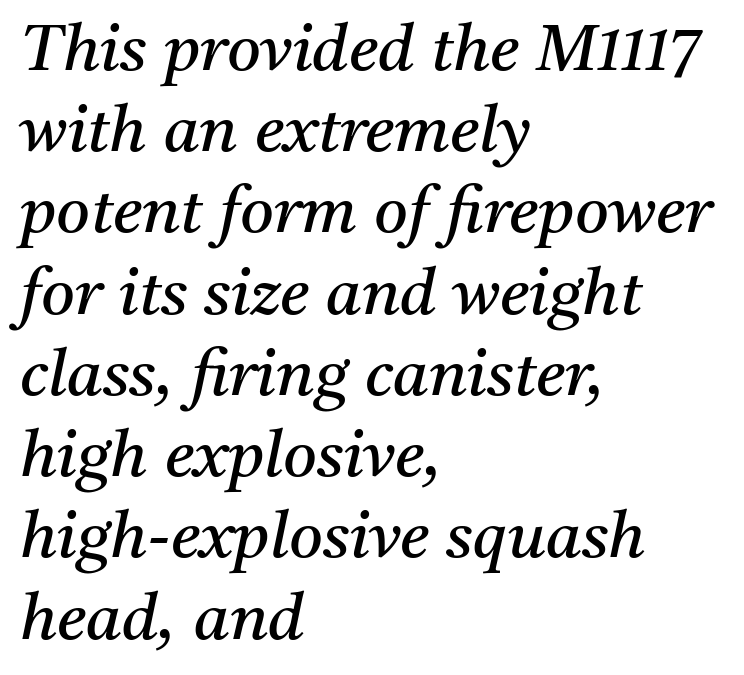
{"serif": "yes", "italic": "yes", "lean": "right", "slant_degrees": 11, "bold": "no", "weight": "regular", "width": "normal", "stroke_contrast": "medium", "x_height": "medium", "monospaced": "no", "underline": "no", "align": "left", "line_spacing": "normal", "line_spacing_ratio": 1.25, "letter_spacing": "normal", "letter_spacing_em": 0.0, "glyph_px": 65}
